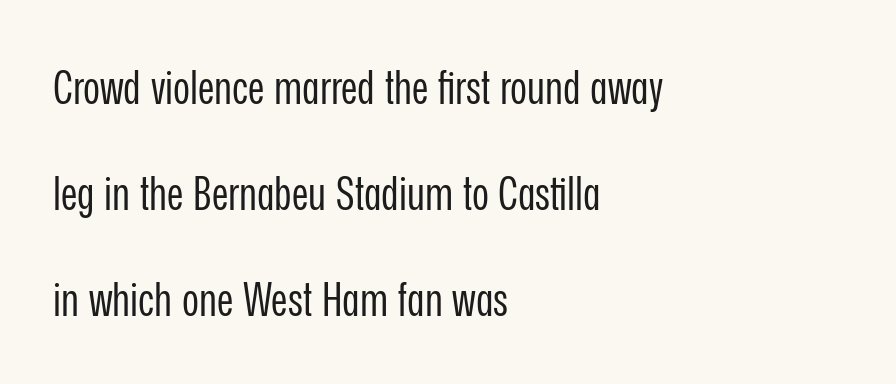
Think of a printed novel: that variable character pitch is what you see here. Which margin do the lines hug? The left one — the right edge is uneven. Stroke mass is kept to a normal reading level or below. If you drew a line through each stem, it would be perfectly vertical. This block would shrink considerably if given ordinary leading; it's expanded now.
